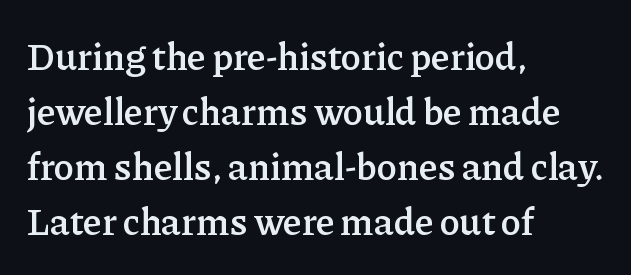
Q: Is the text bold? A: Semi-bold.
Q: Is the text italic (slanted)? A: No, it is upright.
Q: Is the typeface a serif or a sans-serif typeface? A: Serif.
Q: Is the text underlined? A: No.
Q: How is the paragraph aligned? A: Left-aligned.
Q: Is the spacing between letters normal or unusually wide? A: Normal.
Q: Is the spacing between lines tight, normal or loose? A: Normal.
Q: Width (condensed, normal, or wide)? A: Normal.
Q: Stroke contrast? A: Low.
Q: x-height? A: Medium.
Q: Monospaced? A: No.
